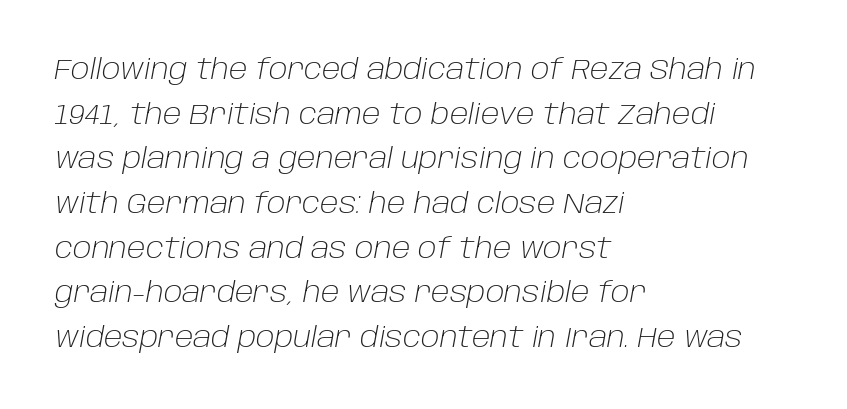
Q: Is the text bold? A: No.
Q: Is the text italic (slanted)? A: Yes, it leans right by about 10 degrees.
Q: Is the text underlined? A: No.
Q: How is the paragraph aligned? A: Left-aligned.
Q: Is the spacing between letters normal or unusually wide? A: Normal.
Q: Is the spacing between lines tight, normal or loose? A: Normal.
Q: Width (condensed, normal, or wide)? A: Normal.
Q: Stroke contrast? A: Low.
Q: x-height? A: Large.
Q: Monospaced? A: No.
